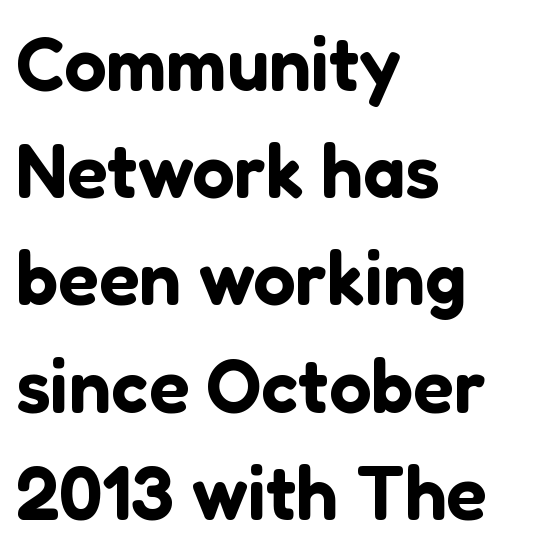
Q: Is the text italic (slanted)? A: No, it is upright.
Q: Is the typeface a serif or a sans-serif typeface? A: Sans-serif.
Q: Is the text underlined? A: No.
Q: How is the paragraph aligned? A: Left-aligned.
Q: Is the spacing between letters normal or unusually wide? A: Normal.
Q: Is the spacing between lines tight, normal or loose? A: Normal.
Q: Width (condensed, normal, or wide)? A: Normal.
Q: Stroke contrast? A: Low.
Q: x-height? A: Medium.
Q: Monospaced? A: No.
